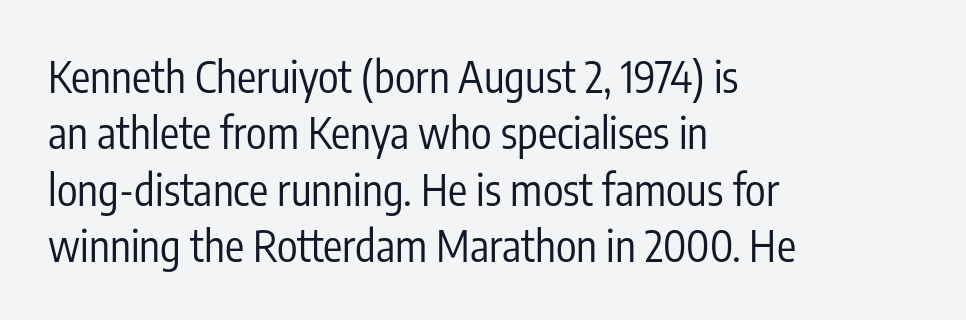
{"serif": "no", "italic": "no", "bold": "no", "weight": "regular", "width": "condensed", "stroke_contrast": "low", "x_height": "medium", "monospaced": "no", "underline": "no", "align": "left", "line_spacing": "normal", "line_spacing_ratio": 1.31, "letter_spacing": "normal", "letter_spacing_em": 0.0, "glyph_px": 43}
